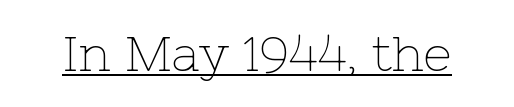
{"serif": "yes", "italic": "no", "bold": "no", "weight": "thin", "width": "normal", "stroke_contrast": "low", "x_height": "medium", "monospaced": "no", "underline": "yes", "letter_spacing": "normal", "letter_spacing_em": 0.0, "glyph_px": 49}
